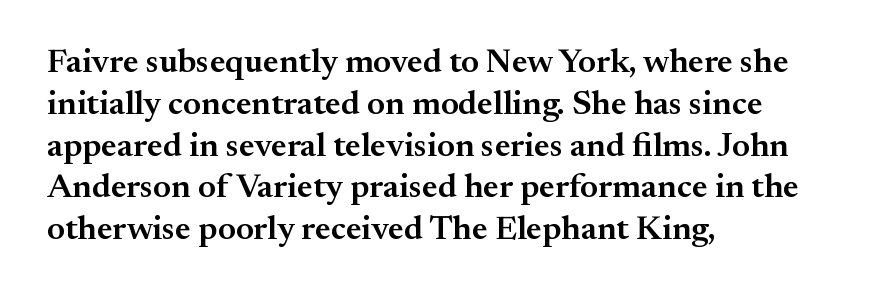
{"serif": "yes", "italic": "no", "bold": "semi", "weight": "semibold", "width": "normal", "stroke_contrast": "medium", "x_height": "small", "monospaced": "no", "underline": "no", "align": "left", "line_spacing_ratio": 1.23, "letter_spacing": "normal", "letter_spacing_em": 0.0, "glyph_px": 34}
